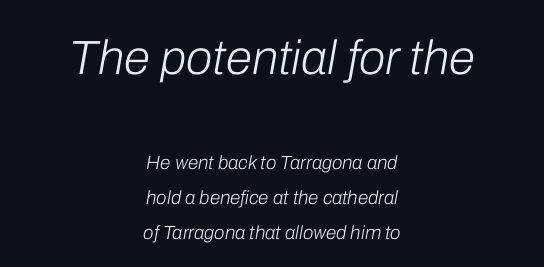
Each word holds together tightly as a unit, with standard inter-letter gaps. Size hierarchy here favors the leading block over the trailing one. Notice how the stems are inclined rather than vertical — that's the hallmark of italics. Think of a printed novel: that variable character pitch is what you see here. Visually the block forms a symmetrical silhouette, jagged on both flanks. Stem width sits at or under what a default text font uses.
